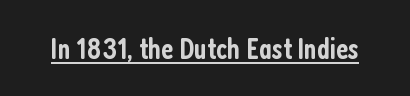
The letters are semibold — heavier than regular but short of a full bold. The rendering uses the underline text-decoration. The font's upright variant was chosen for this text. What kind of face is this? One without serifs — a sans. Each letter keeps its own natural width here, so spacing adapts to shape. Between one letter and the next there's only the usual sliver of space.
